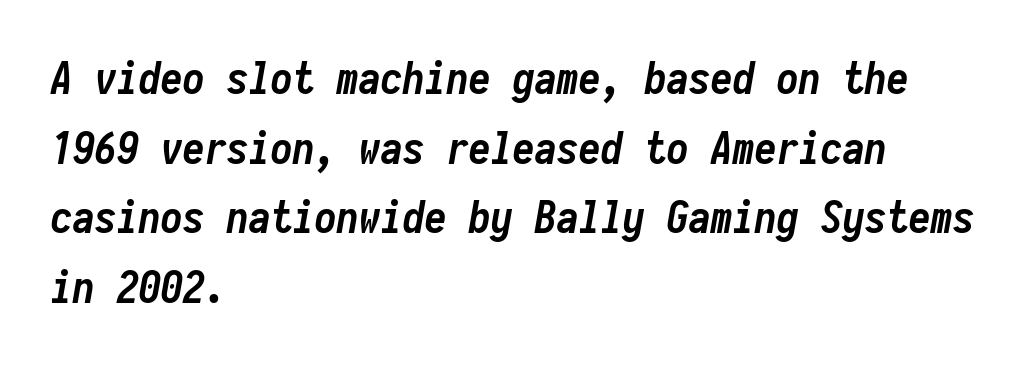
Q: Is the text bold? A: Yes.
Q: Is the text italic (slanted)? A: Yes, it leans right by about 10 degrees.
Q: Is the text underlined? A: No.
Q: How is the paragraph aligned? A: Left-aligned.
Q: Is the spacing between letters normal or unusually wide? A: Normal.
Q: Is the spacing between lines tight, normal or loose? A: Normal.
Q: Width (condensed, normal, or wide)? A: Condensed.
Q: Stroke contrast? A: Low.
Q: x-height? A: Medium.
Q: Monospaced? A: Yes.
